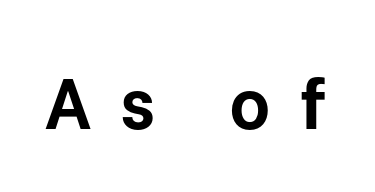
Q: Is the text bold? A: Yes.
Q: Is the text italic (slanted)? A: No, it is upright.
Q: Is the typeface a serif or a sans-serif typeface? A: Sans-serif.
Q: Is the text underlined? A: No.
Q: Is the spacing between letters normal or unusually wide? A: Unusually wide.
Q: Width (condensed, normal, or wide)? A: Normal.
Q: Stroke contrast? A: Low.
Q: x-height? A: Medium.
Q: Monospaced? A: No.
